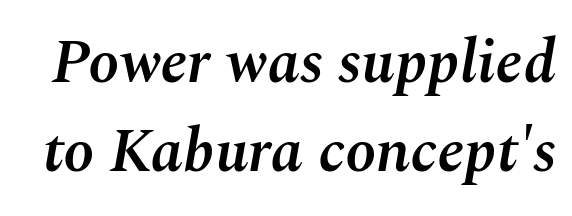
Weight check: semibold — heavier than regular, not quite bold. The face used here is proportionally spaced, like ordinary book or web type. Nobody touched the tracking dial on this one. Designer's note — italics engaged. Rows of type keep a routine distance in the vertical direction.
